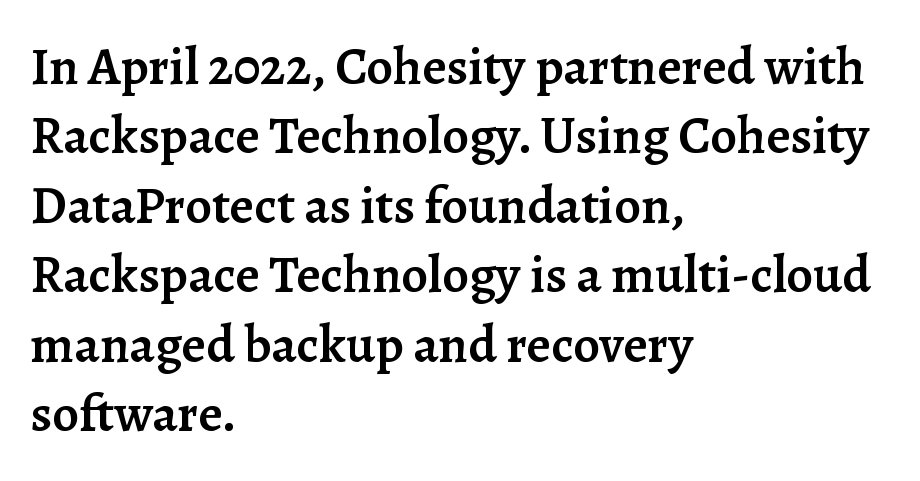
{"serif": "yes", "italic": "no", "bold": "semi", "weight": "semibold", "width": "normal", "stroke_contrast": "low", "x_height": "medium", "monospaced": "no", "underline": "no", "align": "left", "line_spacing": "normal", "line_spacing_ratio": 1.31, "letter_spacing": "normal", "letter_spacing_em": 0.0, "glyph_px": 53}
